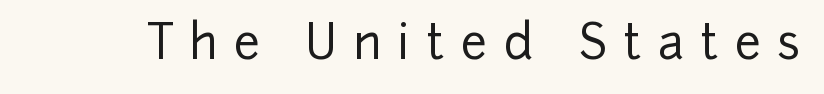
Q: Is the text italic (slanted)? A: No, it is upright.
Q: Is the typeface a serif or a sans-serif typeface? A: Sans-serif.
Q: Is the text underlined? A: No.
Q: Is the spacing between letters normal or unusually wide? A: Unusually wide.
Q: Width (condensed, normal, or wide)? A: Normal.
Q: Stroke contrast? A: Low.
Q: x-height? A: Medium.
Q: Monospaced? A: No.
